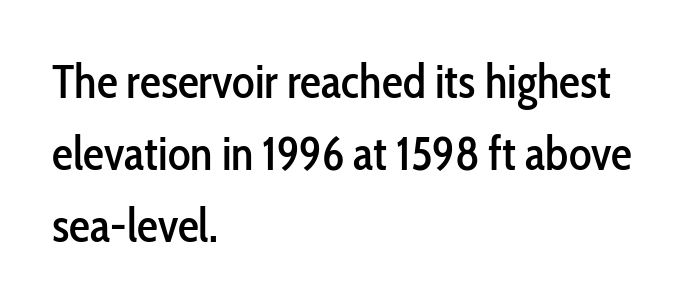
A typesetter would call this proportional, since set widths differ per character. Anything drawn beneath the words? Only blank space. Note: no serifs on the glyphs. Interline gaps are of average width in this sample. Upright lettering throughout.
